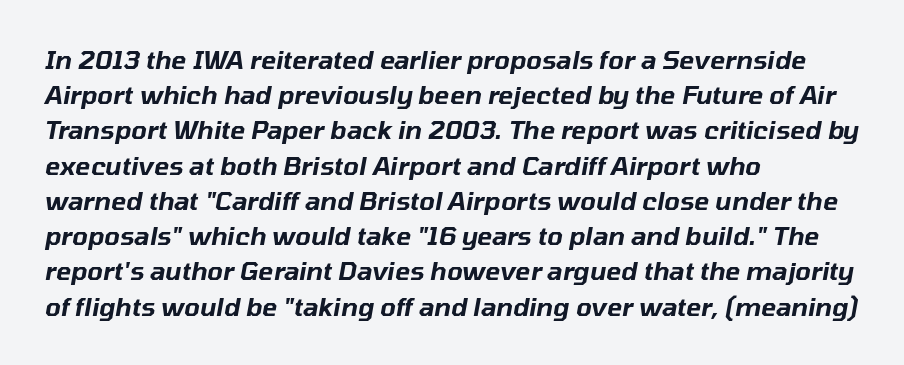
Every row of glyphs begins at an identical x-position on the left. The vertical gap from one line to the next is medium. Bare-footed words on every line. Characters follow at the spacing the type designer built in.
